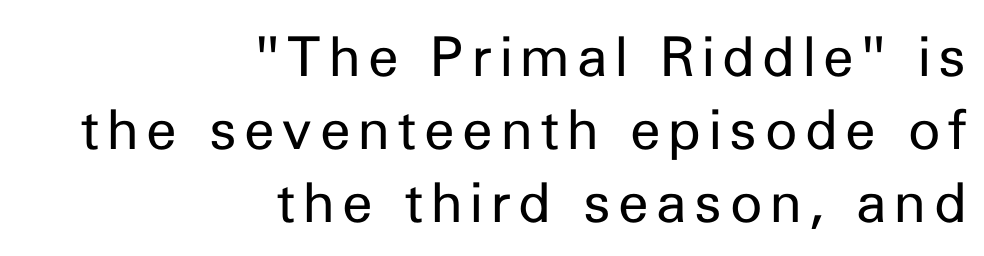
Q: Is the text bold? A: No.
Q: Is the text italic (slanted)? A: No, it is upright.
Q: Is the typeface a serif or a sans-serif typeface? A: Sans-serif.
Q: Is the text underlined? A: No.
Q: How is the paragraph aligned? A: Right-aligned.
Q: Is the spacing between lines tight, normal or loose? A: Normal.
Q: Width (condensed, normal, or wide)? A: Normal.
Q: Stroke contrast? A: Low.
Q: x-height? A: Medium.
Q: Monospaced? A: No.
